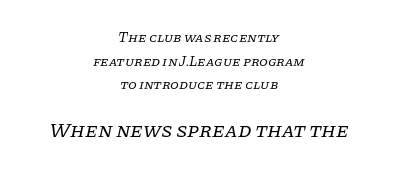
{"italic": "yes", "lean": "right", "slant_degrees": 11, "bold": "no", "underline": "no", "align": "center", "line_spacing": "normal", "line_spacing_ratio": 1.68, "letter_spacing": "normal", "letter_spacing_em": 0.0, "larger_block": "second", "size_ratio": 1.5, "glyph_px": 21}
